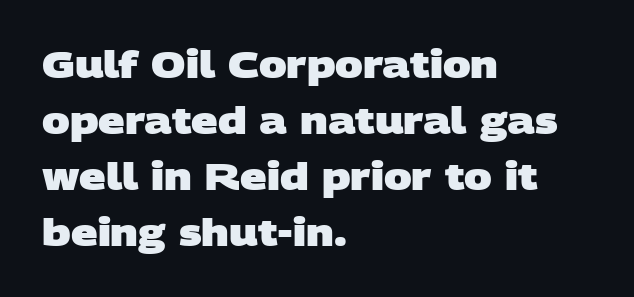
Q: Is the text bold? A: Yes.
Q: Is the typeface a serif or a sans-serif typeface? A: Sans-serif.
Q: Is the text underlined? A: No.
Q: How is the paragraph aligned? A: Left-aligned.
Q: Is the spacing between letters normal or unusually wide? A: Normal.
Q: Is the spacing between lines tight, normal or loose? A: Normal.
Q: Width (condensed, normal, or wide)? A: Wide.
Q: Stroke contrast? A: Low.
Q: x-height? A: Large.
Q: Monospaced? A: No.
